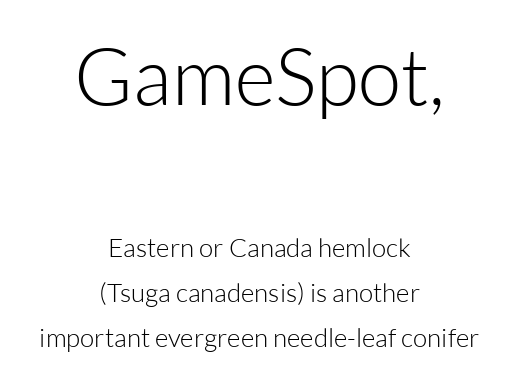
{"serif": "no", "italic": "no", "bold": "no", "weight": "light", "width": "normal", "stroke_contrast": "low", "x_height": "medium", "monospaced": "no", "underline": "no", "align": "center", "line_spacing_ratio": 1.72, "letter_spacing": "normal", "letter_spacing_em": 0.0, "larger_block": "first", "size_ratio": 3.04, "glyph_px": 79}
